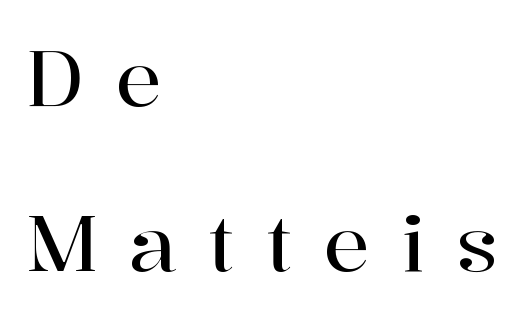
{"serif": "yes", "italic": "no", "width": "normal", "stroke_contrast": "high", "x_height": "medium", "monospaced": "no", "underline": "no", "align": "left", "line_spacing": "loose", "line_spacing_ratio": 2.14, "letter_spacing": "wide", "letter_spacing_em": 0.41, "glyph_px": 77}
